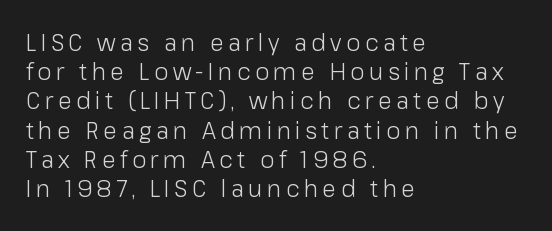
{"italic": "no", "bold": "no", "underline": "no", "align": "left", "line_spacing": "normal", "line_spacing_ratio": 1.27, "glyph_px": 23}
